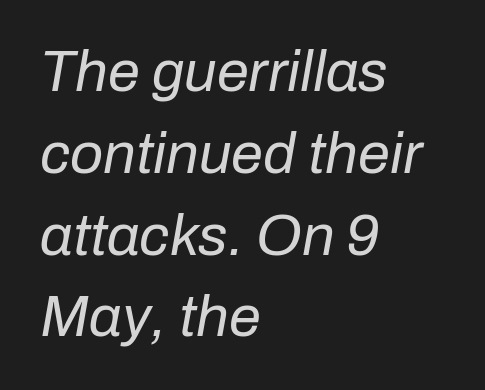
One-word summary of the alignment: left. On a weight scale, this lands at 450 or below. The passage shown is typed in a proportional face where columns would drift. Compared with typical paragraphs, the rows here are spaced about the same.
